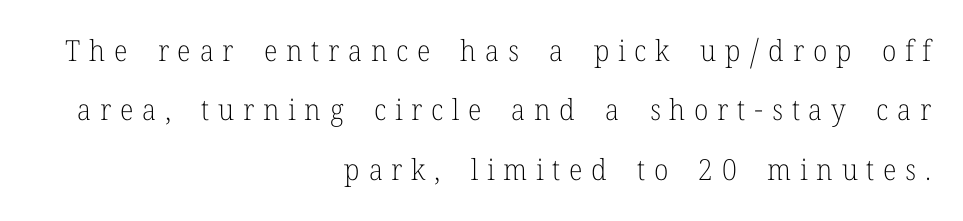
The image shows 29 px light serif type, upright; set right-aligned, loose line spacing (2.05x), unusually wide letter spacing (+0.3 em), not underlined; low stroke contrast and a medium x-height.
